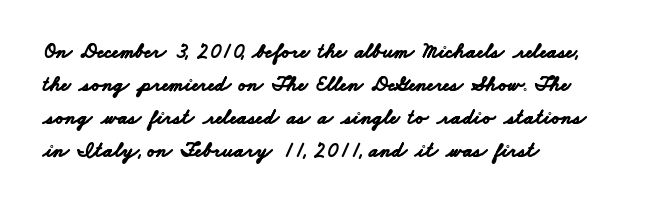
Q: Is the text bold? A: Yes.
Q: Is the text underlined? A: No.
Q: How is the paragraph aligned? A: Left-aligned.
Q: Is the spacing between letters normal or unusually wide? A: Normal.
Q: Is the spacing between lines tight, normal or loose? A: Normal.
